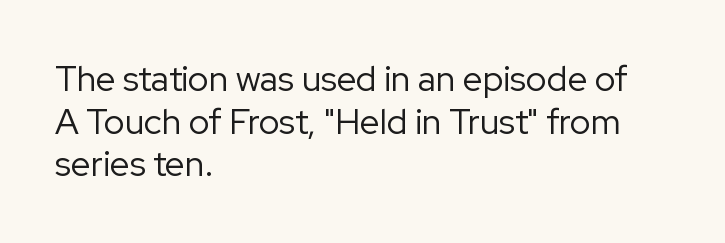
{"serif": "no", "italic": "no", "bold": "no", "weight": "regular", "width": "normal", "stroke_contrast": "low", "x_height": "medium", "monospaced": "no", "underline": "no", "align": "left", "line_spacing_ratio": 1.22, "letter_spacing": "normal", "letter_spacing_em": 0.0, "glyph_px": 35}
